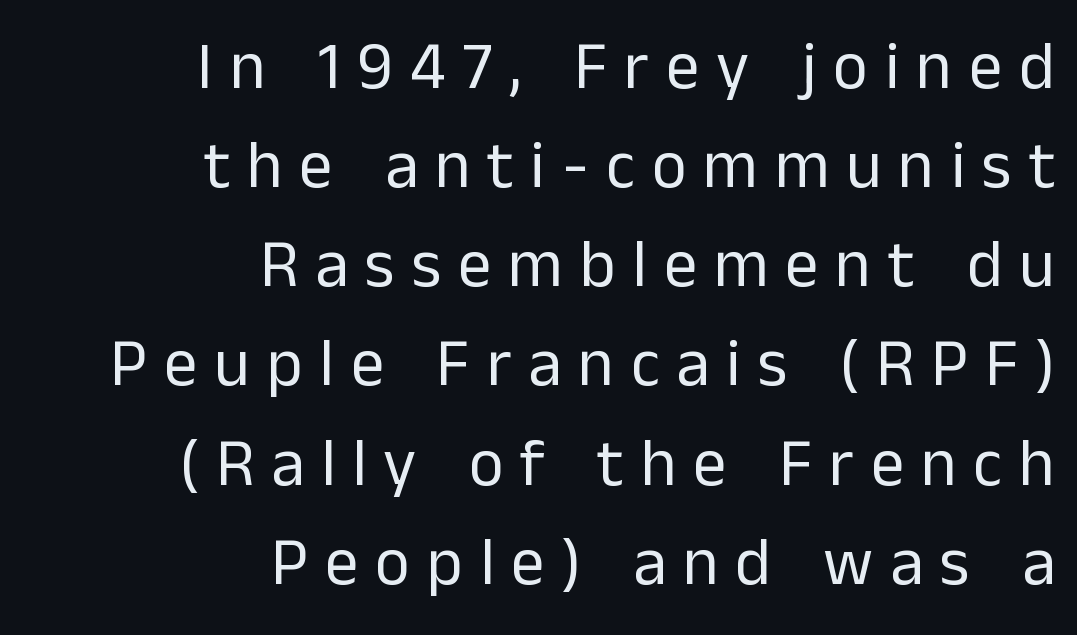
{"serif": "no", "italic": "no", "bold": "no", "weight": "regular", "width": "normal", "stroke_contrast": "low", "x_height": "medium", "monospaced": "no", "underline": "no", "align": "right", "line_spacing": "normal", "line_spacing_ratio": 1.48, "letter_spacing": "wide", "letter_spacing_em": 0.25, "glyph_px": 67}
